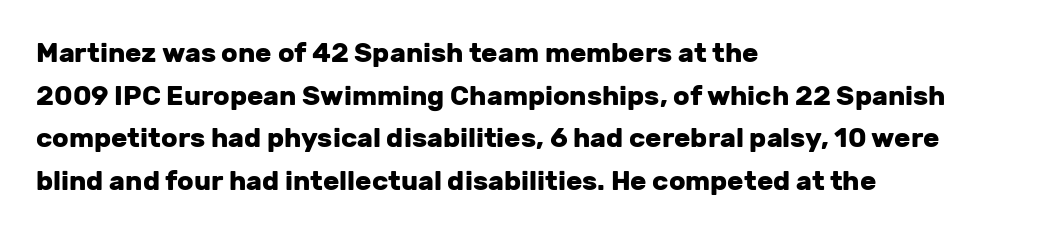
{"italic": "no", "bold": "yes", "underline": "no", "align": "left", "line_spacing": "normal", "line_spacing_ratio": 1.58, "letter_spacing": "normal", "letter_spacing_em": 0.0, "glyph_px": 27}
